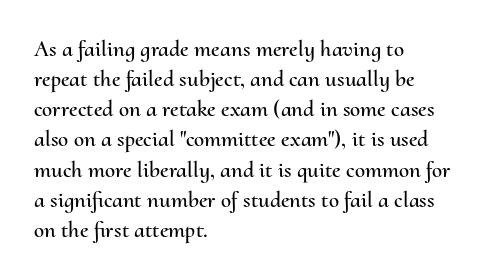
The ragged edge is on the right, which tells us the setting is flush left. What's the leading like? Ordinary, nothing unusual. Posture: straight, roman, zero tilt. The face used here is rendered with its standard letterfit. Letters rest on an invisible, unmarked baseline.
